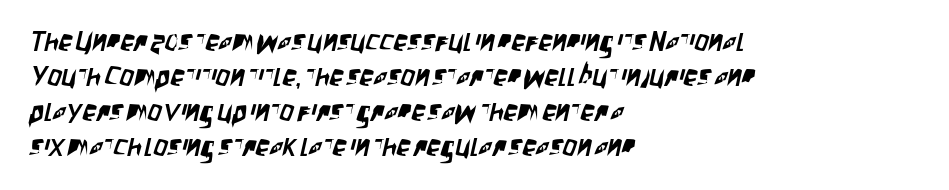
{"serif": "no", "width": "condensed", "stroke_contrast": "low", "x_height": "large", "monospaced": "no", "underline": "no", "align": "left", "line_spacing": "normal", "line_spacing_ratio": 1.25, "letter_spacing": "normal", "letter_spacing_em": 0.0, "glyph_px": 28}
